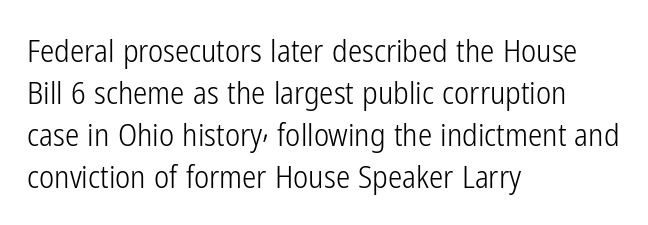
The axis of the letterforms is exactly vertical. This sample uses plain, unmodified letter spacing. One-word summary of the alignment: left. The face used here is proportionally spaced, like ordinary book or web type. Whoever set this chose a conventional vertical rhythm.
